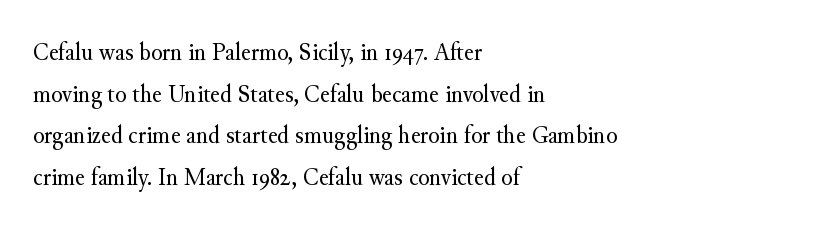
The image shows 26 px text type, upright; set left-aligned, normal line spacing (1.6x), normal letter spacing, not underlined.
